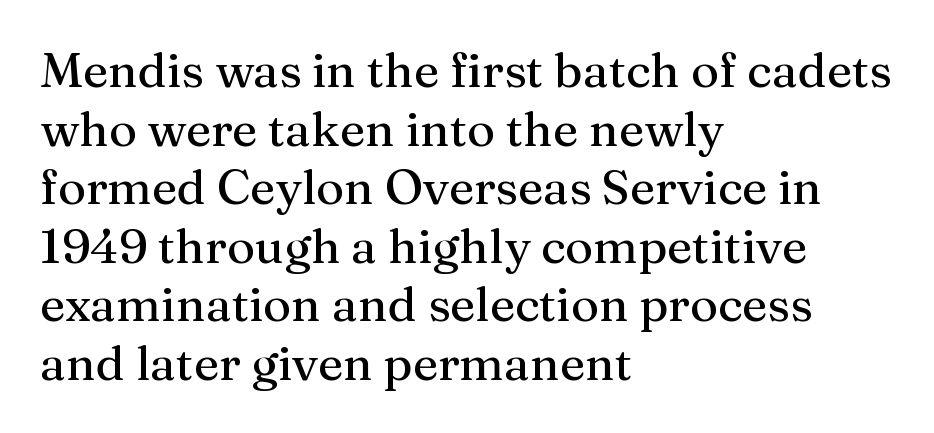
The rendering keeps characters at their native spacing. This is serif lettering, the kind often seen in printed books. Does the copy run flush right? No — it runs flush left. Is this a fixed-width face? No — the glyphs have proportional, varying widths. Style check: upright. Check under the words: just untouched page.
